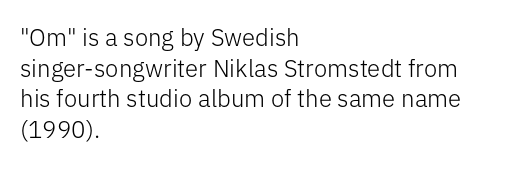
{"italic": "no", "bold": "no", "underline": "no", "align": "left", "line_spacing": "normal", "line_spacing_ratio": 1.28, "letter_spacing": "normal", "letter_spacing_em": 0.0, "glyph_px": 24}
